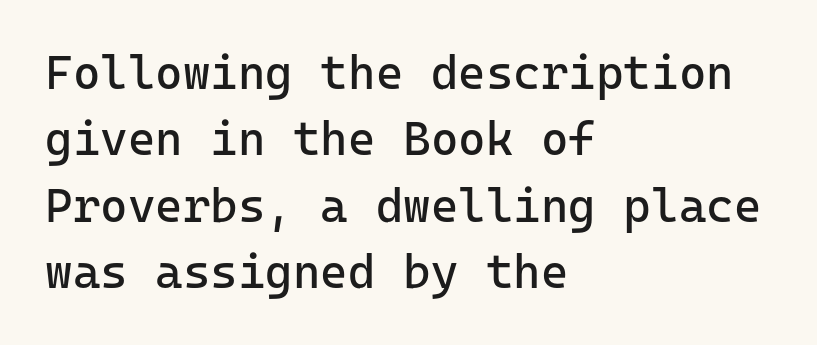
The image shows 47 px regular-weight sans-serif type, upright; set left-aligned, normal line spacing (1.41x), normal letter spacing, not underlined; low stroke contrast and a medium x-height.
